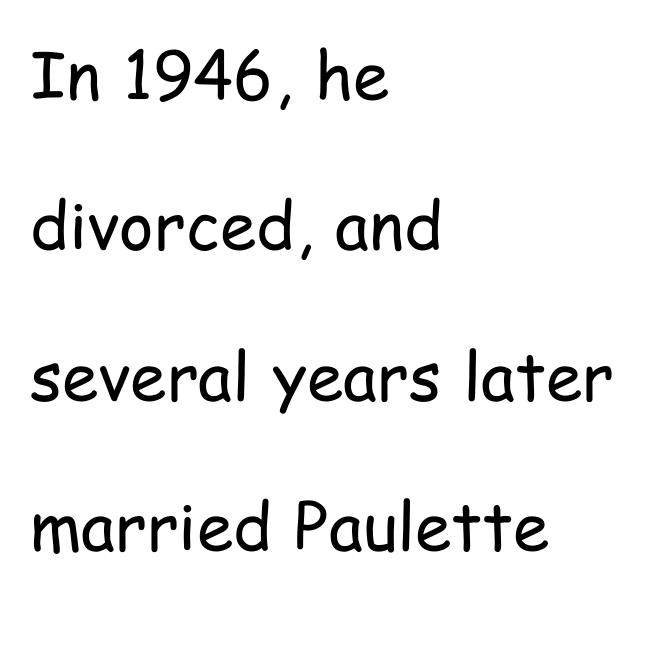
Spacing verdict: proportional, widths tailored to each character. In CSS terms this would be text-align: left. A light-to-regular cut is what we see here. Is the letter spacing exaggerated? No — it looks like the ordinary default.
